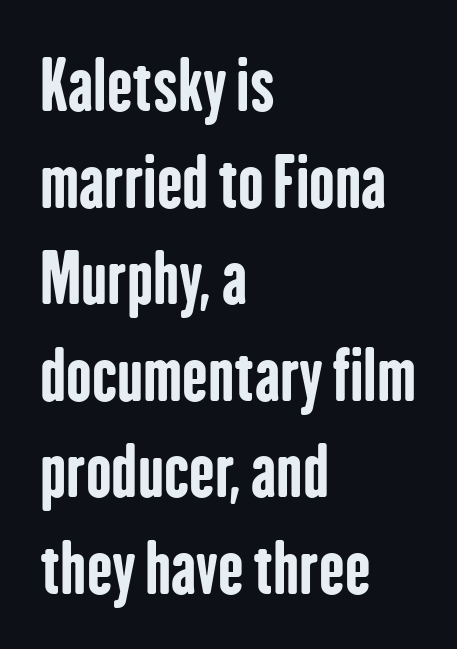
Stroke terminals: plain, sans-serif. Compared with typical paragraphs, the rows here are spaced about the same. Caption: bold face, heavy strokes. Varying glyph widths throughout — classic text-font behaviour.
